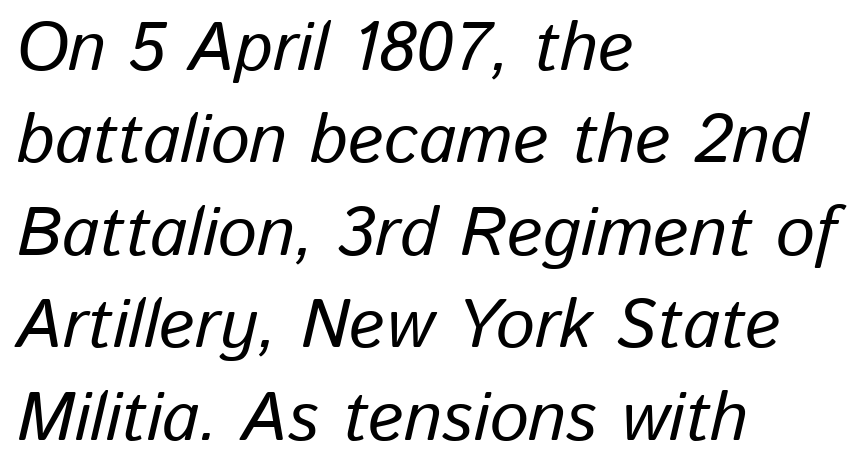
Honestly, there is no underline to notice here at all. Observe the lean: these are italic letterforms. These lines are set flush left with a ragged right edge. Is the letter spacing exaggerated? No — it looks like the ordinary default. Think of a printed novel: that variable character pitch is what you see here.
